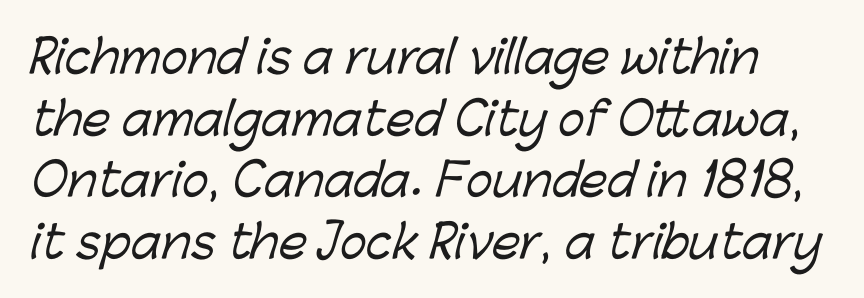
{"serif": "no", "width": "normal", "stroke_contrast": "low", "x_height": "medium", "monospaced": "no", "underline": "no", "line_spacing": "normal", "line_spacing_ratio": 1.37, "letter_spacing": "normal", "letter_spacing_em": 0.0, "glyph_px": 45}
